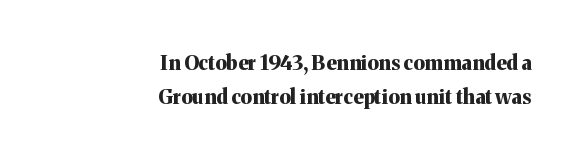
The image shows 20 px bold type, upright; set right-aligned, normal line spacing (1.68x), normal letter spacing, not underlined.
